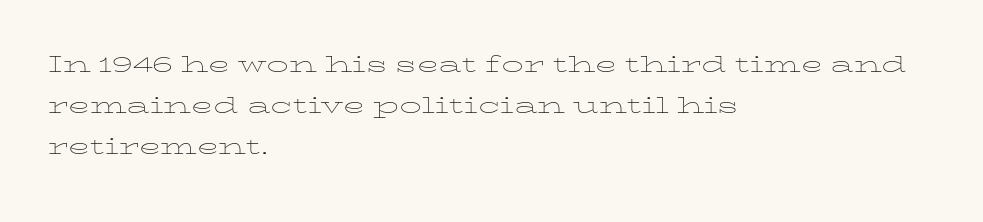
Q: Is the text bold? A: No.
Q: Is the text italic (slanted)? A: No, it is upright.
Q: Is the text underlined? A: No.
Q: How is the paragraph aligned? A: Left-aligned.
Q: Is the spacing between letters normal or unusually wide? A: Normal.
Q: Is the spacing between lines tight, normal or loose? A: Normal.
Q: Width (condensed, normal, or wide)? A: Wide.
Q: Stroke contrast? A: Low.
Q: x-height? A: Medium.
Q: Monospaced? A: No.
